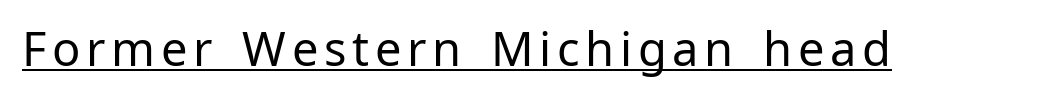
The image shows 47 px regular-weight sans-serif type, upright; set underlined; low stroke contrast and a medium x-height.
